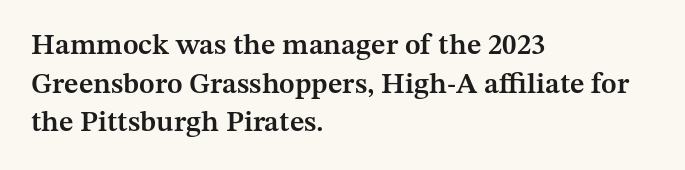
The image shows 29 px semibold serif type, upright; set left-aligned, normal line spacing (1.33x), normal letter spacing, not underlined; medium stroke contrast and a medium x-height.
